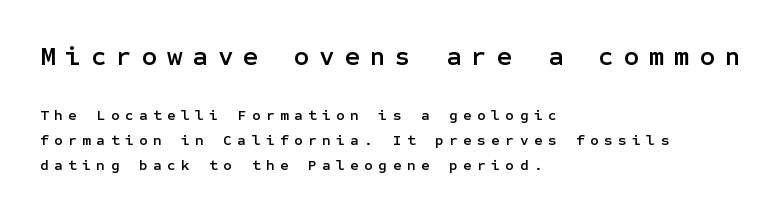
Substantial extra tracking has been applied to these lines. If you drew a line through each stem, it would be perfectly vertical. Each new line begins a customary step beneath the previous one. The composition opens big and finishes small. Plain, unruled lines of type.
